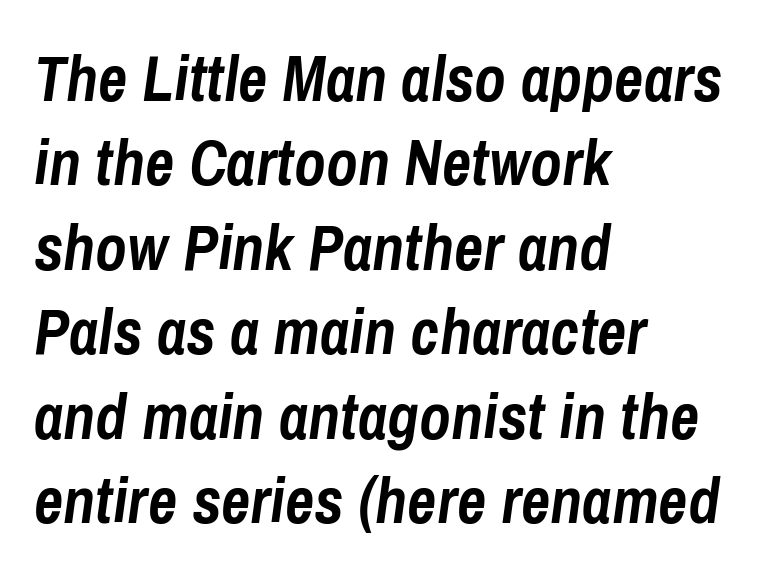
Q: Is the text bold? A: Yes.
Q: Is the text italic (slanted)? A: Yes, it leans right by about 8 degrees.
Q: Is the text underlined? A: No.
Q: How is the paragraph aligned? A: Left-aligned.
Q: Is the spacing between letters normal or unusually wide? A: Normal.
Q: Is the spacing between lines tight, normal or loose? A: Normal.
Q: Width (condensed, normal, or wide)? A: Condensed.
Q: Stroke contrast? A: Low.
Q: x-height? A: Medium.
Q: Monospaced? A: No.
